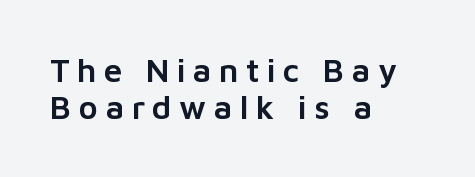
{"serif": "no", "italic": "no", "width": "normal", "stroke_contrast": "low", "x_height": "medium", "monospaced": "no", "underline": "no", "align": "left", "line_spacing": "tight", "line_spacing_ratio": 1.13, "letter_spacing": "wide", "letter_spacing_em": 0.22, "glyph_px": 33}
